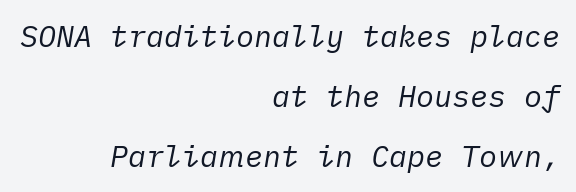
Line ends are locked; line starts wander. The strokes carry an ordinary text weight at most. In terms of letterspacing, this is plain default setting. The font's italic variant was chosen for this text.
